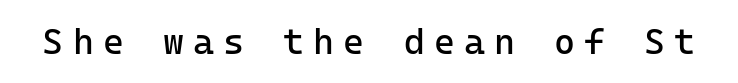
{"serif": "no", "italic": "no", "bold": "no", "weight": "regular", "width": "normal", "stroke_contrast": "low", "x_height": "medium", "monospaced": "yes", "underline": "no", "letter_spacing": "wide", "letter_spacing_em": 0.25, "glyph_px": 36}
